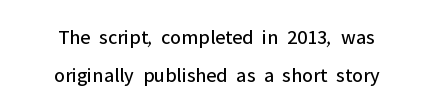
The image shows 21 px text type, upright; set centered, line spacing 1.81x, normal letter spacing, not underlined.
